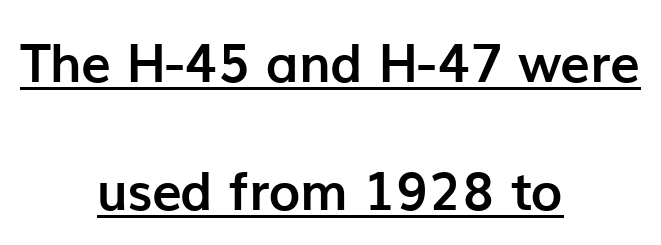
{"serif": "no", "italic": "no", "bold": "yes", "weight": "semibold", "width": "normal", "stroke_contrast": "low", "x_height": "medium", "monospaced": "no", "underline": "yes", "align": "center", "line_spacing": "loose", "line_spacing_ratio": 2.41, "letter_spacing": "normal", "letter_spacing_em": 0.0, "glyph_px": 53}
